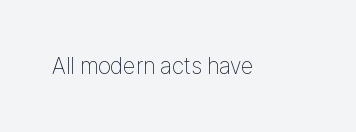
The image shows 23 px text type, upright; set normal letter spacing, not underlined.
